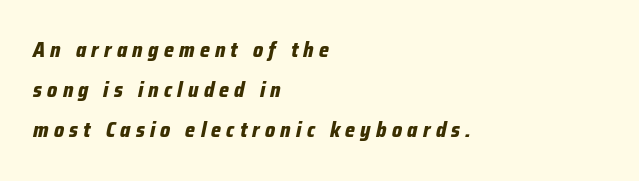
Q: Is the text bold? A: Yes.
Q: Is the text italic (slanted)? A: Yes, it leans right by about 12 degrees.
Q: Is the text underlined? A: No.
Q: How is the paragraph aligned? A: Left-aligned.
Q: Is the spacing between letters normal or unusually wide? A: Unusually wide.
Q: Is the spacing between lines tight, normal or loose? A: Loose.
